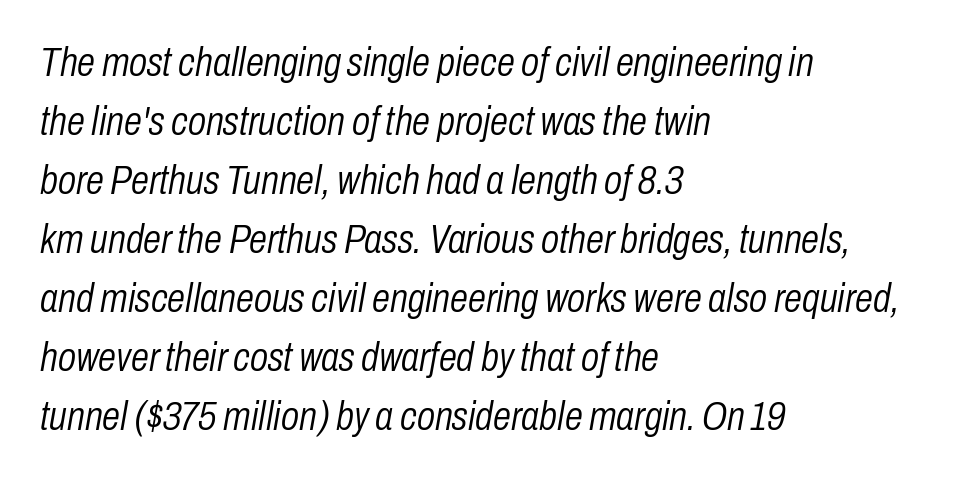
{"italic": "yes", "lean": "right", "slant_degrees": 10, "bold": "no", "weight": "light", "width": "condensed", "stroke_contrast": "low", "x_height": "medium", "monospaced": "no", "underline": "no", "align": "left", "line_spacing": "normal", "line_spacing_ratio": 1.44, "letter_spacing": "normal", "letter_spacing_em": 0.0, "glyph_px": 41}
